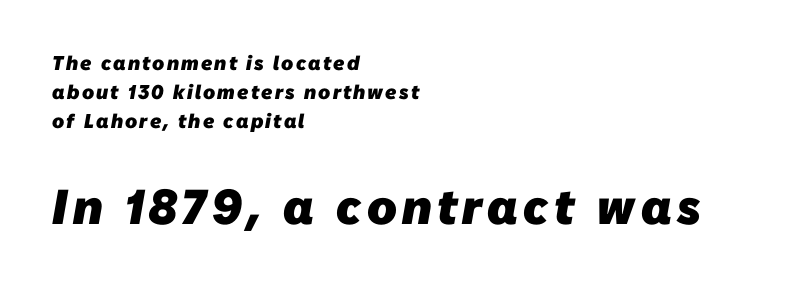
Q: Is the text bold? A: Yes.
Q: Is the typeface a serif or a sans-serif typeface? A: Sans-serif.
Q: Is the text underlined? A: No.
Q: How is the paragraph aligned? A: Left-aligned.
Q: Is the spacing between lines tight, normal or loose? A: Normal.
Q: Which block of text is set in a larger size, the first (top) or the second (bottom)? A: The second (bottom) one.
Q: Width (condensed, normal, or wide)? A: Normal.
Q: Stroke contrast? A: Low.
Q: x-height? A: Medium.
Q: Monospaced? A: No.
